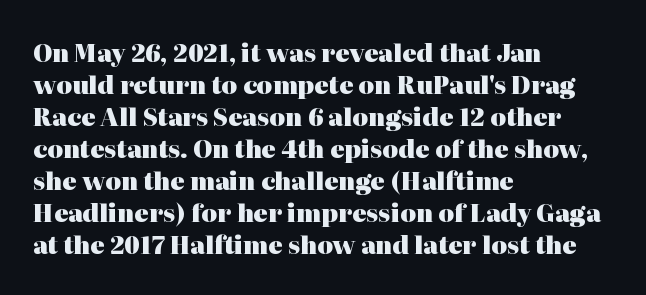
{"italic": "no", "bold": "yes", "underline": "no", "align": "left", "line_spacing": "normal", "line_spacing_ratio": 1.33, "letter_spacing": "normal", "letter_spacing_em": 0.0, "glyph_px": 24}
